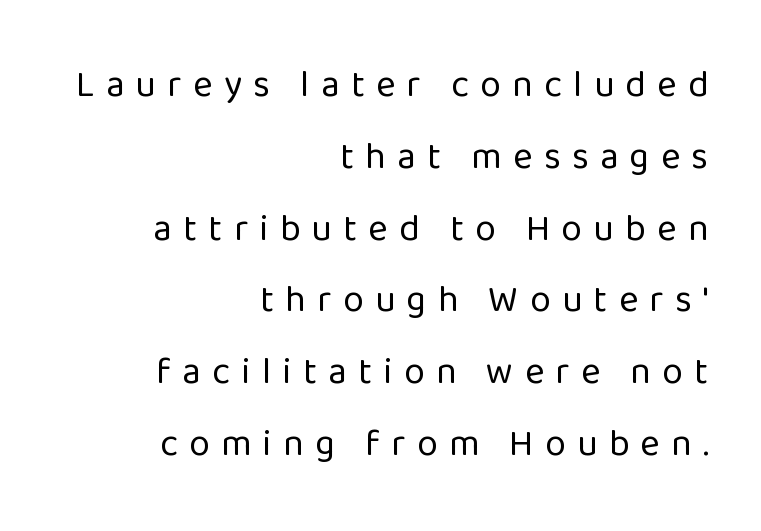
{"serif": "no", "italic": "no", "bold": "no", "weight": "regular", "width": "normal", "stroke_contrast": "low", "x_height": "medium", "monospaced": "no", "underline": "no", "align": "right", "line_spacing": "loose", "line_spacing_ratio": 1.94, "letter_spacing": "wide", "letter_spacing_em": 0.31, "glyph_px": 37}
